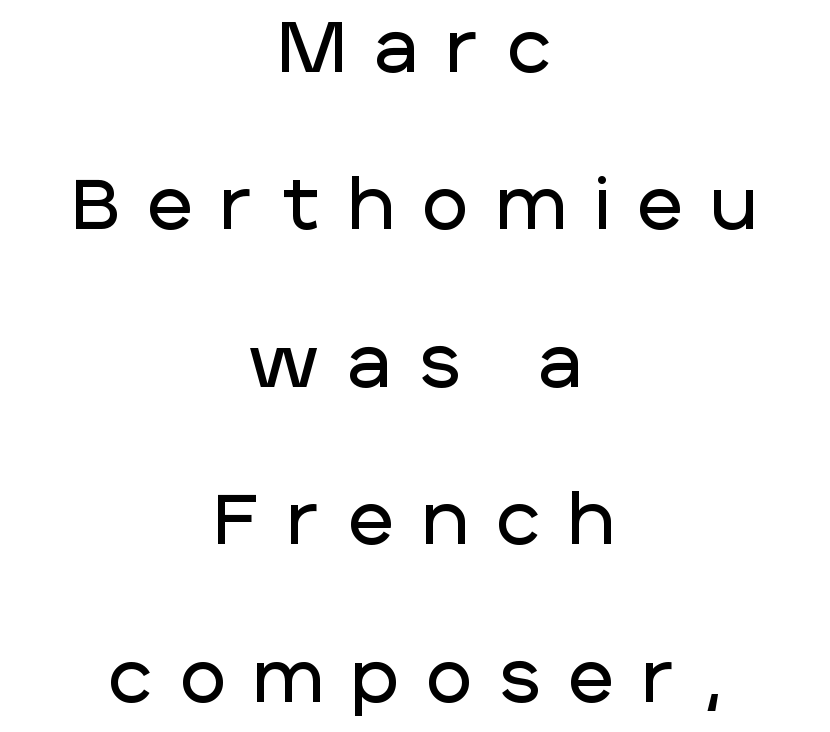
{"serif": "no", "italic": "no", "width": "normal", "stroke_contrast": "low", "x_height": "large", "monospaced": "no", "underline": "no", "align": "center", "line_spacing": "loose", "line_spacing_ratio": 2.25, "letter_spacing": "wide", "letter_spacing_em": 0.41, "glyph_px": 70}
